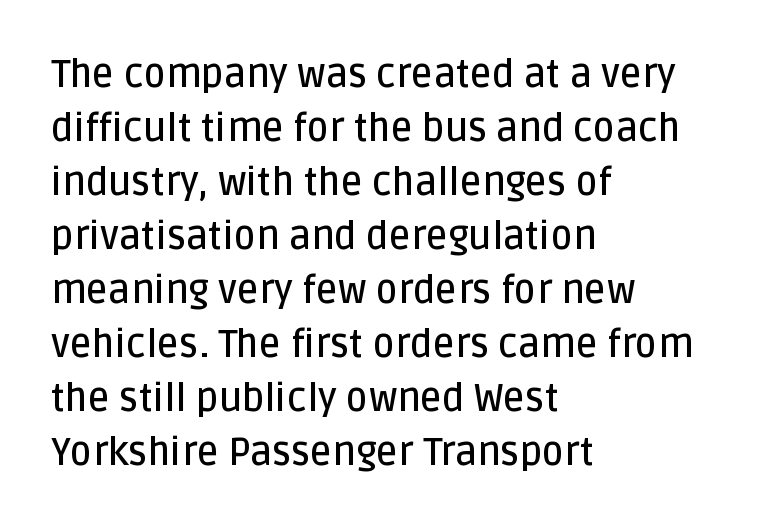
Q: Is the text bold? A: Semi-bold.
Q: Is the text italic (slanted)? A: No, it is upright.
Q: Is the typeface a serif or a sans-serif typeface? A: Sans-serif.
Q: Is the text underlined? A: No.
Q: How is the paragraph aligned? A: Left-aligned.
Q: Is the spacing between letters normal or unusually wide? A: Normal.
Q: Is the spacing between lines tight, normal or loose? A: Normal.
Q: Width (condensed, normal, or wide)? A: Normal.
Q: Stroke contrast? A: Low.
Q: x-height? A: Large.
Q: Monospaced? A: No.
